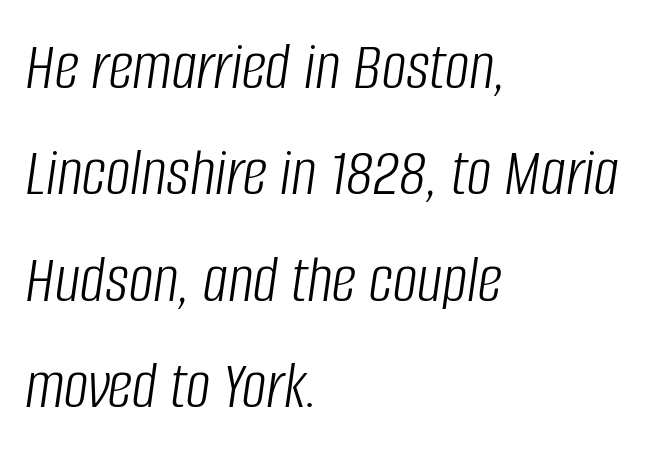
Words appear dense and cohesive because spacing is normal. Rendered with sloped, italic letterforms. This sample has the flowing, uneven cadence of proportional lettering. The strokes carry an ordinary text weight at most. The foot of each line stays bare and open. A normal amount of white space separates one row of letters from the next.
